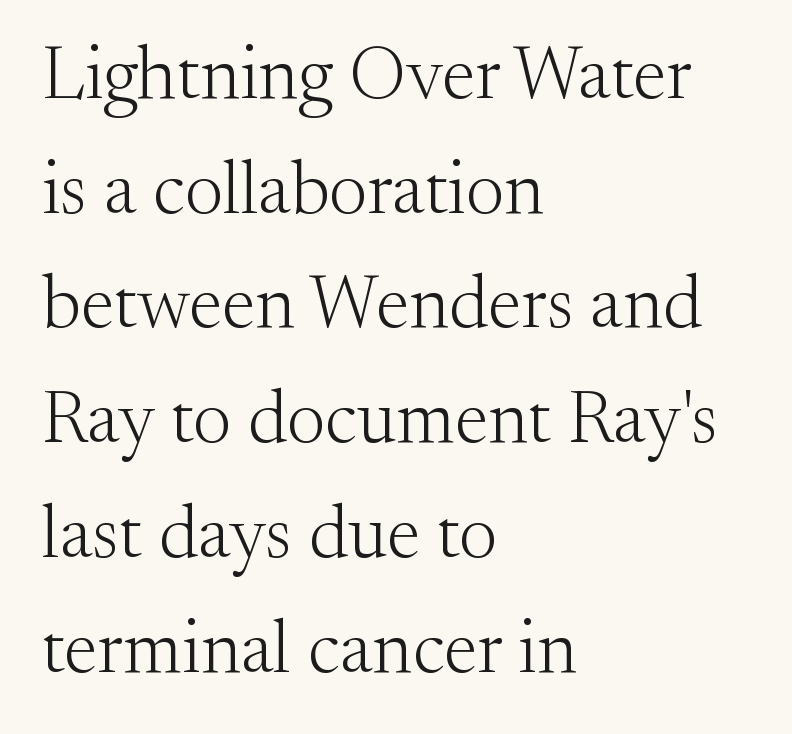
This block has exactly the height ordinary leading produces. Leftover space on each line is placed entirely after the last word. What kind of face is this? One with serifs. Here the glyphs are tracked normally, forming tight word shapes. Rule under the text: the space is simply empty.
